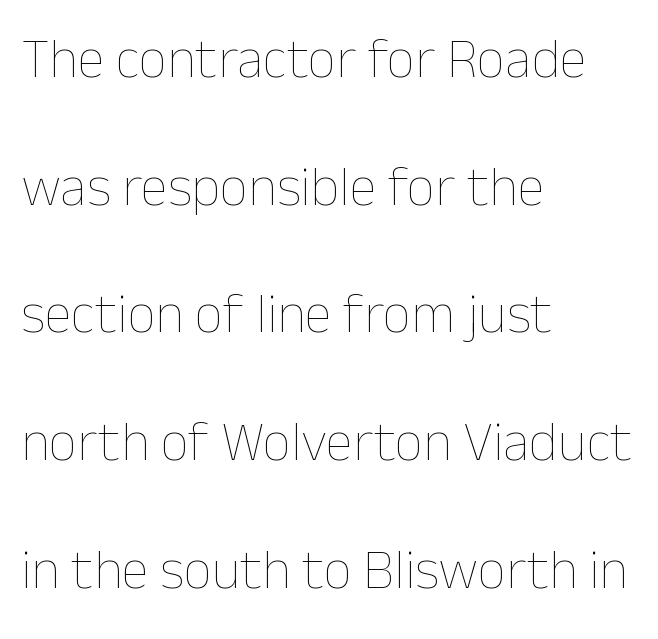
The horizontal fit of the characters is conventional and even. Layout note: lines flush left. The strip under each line holds only bare page. No letter is thick-stroked: the sample isn't bold. The letters advance in unequal steps, a hallmark of proportional type. Every stem runs plumb, perpendicular to the baseline.
